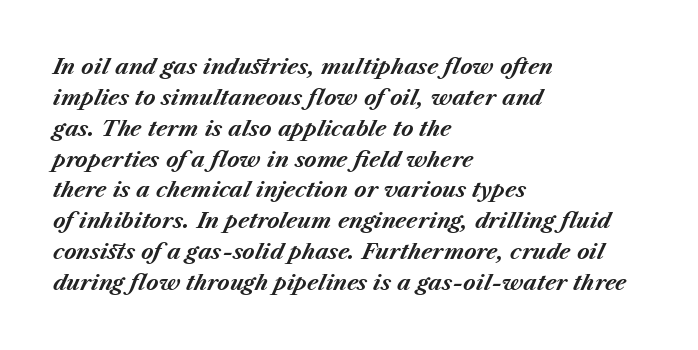
Italic? Definitely — the glyphs are oblique. Horizontal bands of white between lines are of average thickness. The rendering anchors every line to the left-hand side. Words float on clear page, feet unadorned. Inter-character spacing is left at the font's built-in metrics. Heft: maximum for text — a bold.
